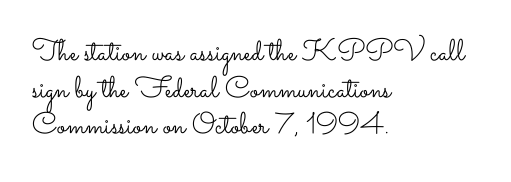
In terms of letterspacing, this is plain default setting. Caption: multi-line text, flush left, ragged right. This rendering features lettering with no underline. A quiet, ordinary-to-light weight characterises the typeface.
